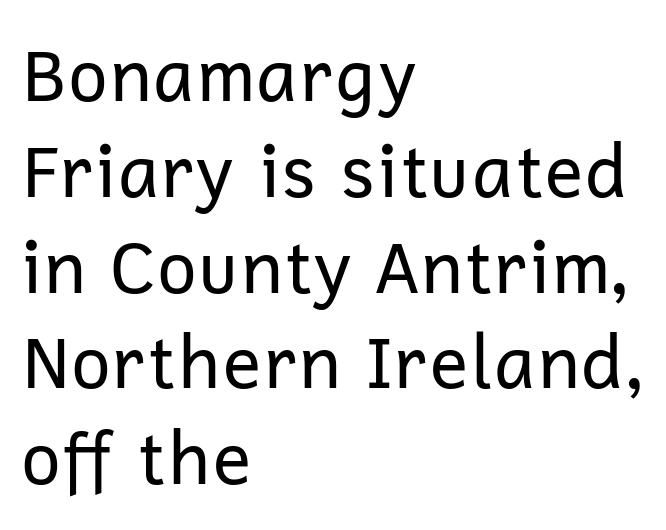
Q: Is the text bold? A: No.
Q: Is the text italic (slanted)? A: No, it is upright.
Q: Is the typeface a serif or a sans-serif typeface? A: Sans-serif.
Q: Is the text underlined? A: No.
Q: How is the paragraph aligned? A: Left-aligned.
Q: Is the spacing between letters normal or unusually wide? A: Normal.
Q: Is the spacing between lines tight, normal or loose? A: Normal.
Q: Width (condensed, normal, or wide)? A: Normal.
Q: Stroke contrast? A: Low.
Q: x-height? A: Medium.
Q: Monospaced? A: No.
